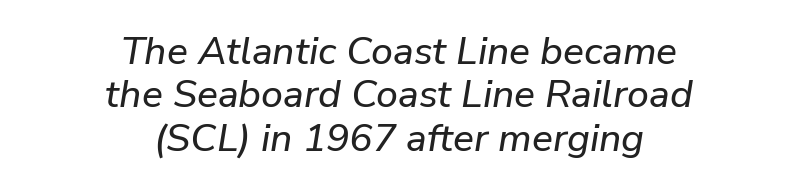
{"italic": "yes", "lean": "right", "slant_degrees": 9, "width": "normal", "stroke_contrast": "low", "x_height": "medium", "monospaced": "no", "underline": "no", "align": "center", "line_spacing": "tight", "line_spacing_ratio": 1.11, "letter_spacing": "normal", "letter_spacing_em": 0.0, "glyph_px": 39}
